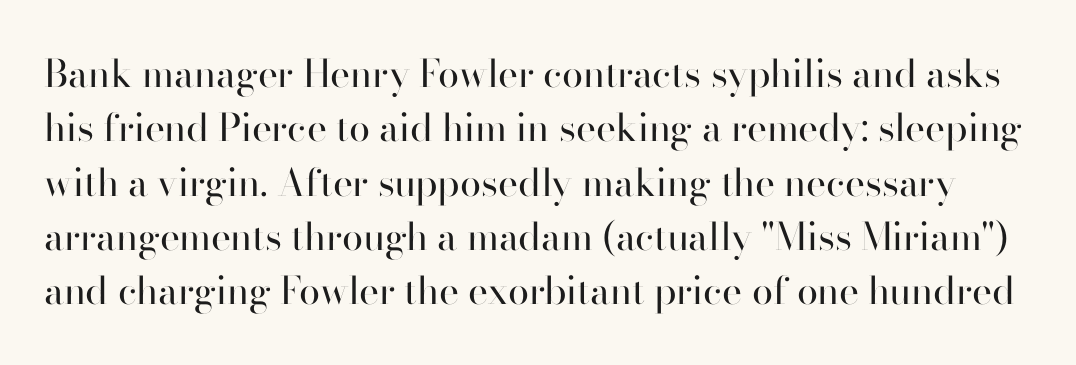
{"serif": "no", "italic": "no", "bold": "no", "weight": "regular", "width": "normal", "stroke_contrast": "high", "x_height": "small", "monospaced": "no", "underline": "no", "line_spacing": "normal", "line_spacing_ratio": 1.43, "letter_spacing": "normal", "letter_spacing_em": 0.0, "glyph_px": 38}
